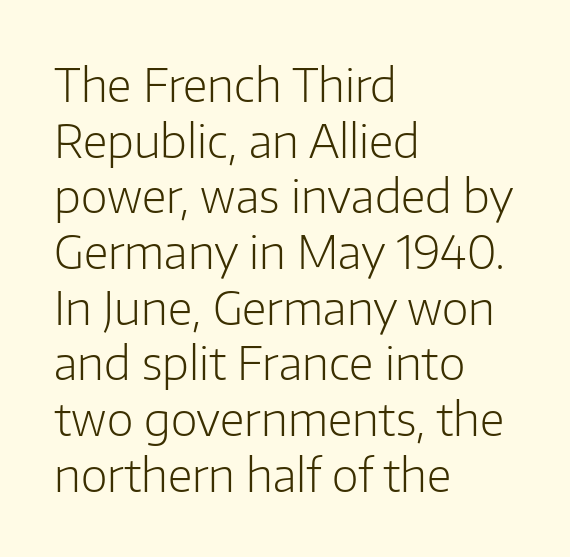
The image shows 46 px light sans-serif type, upright; set left-aligned, line spacing 1.21x, normal letter spacing, not underlined; low stroke contrast and a medium x-height.
